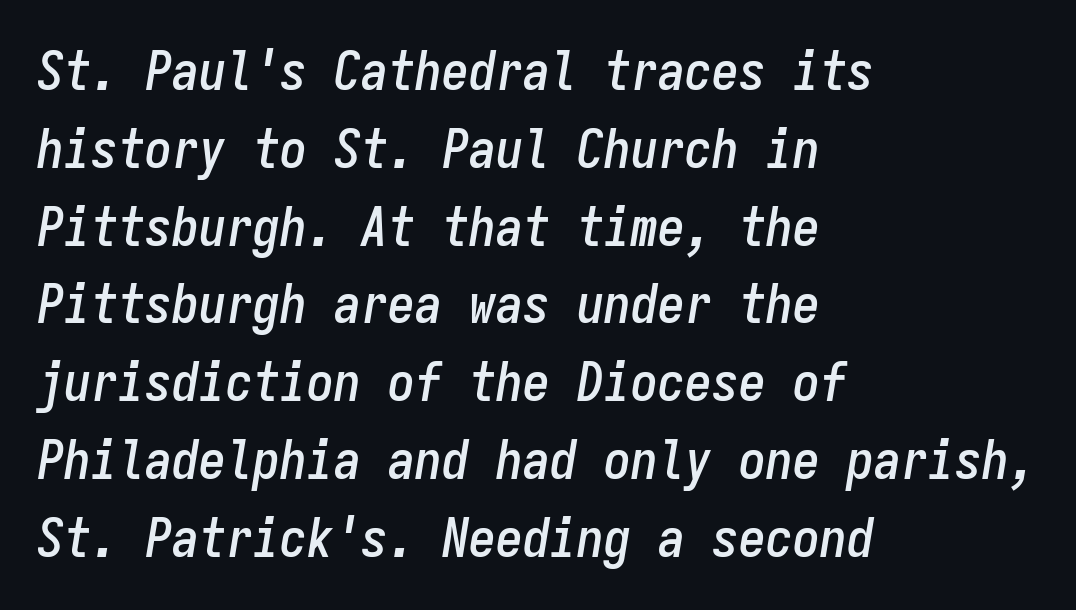
There is no visible air inserted between adjacent glyphs. Fixed-width glyphs throughout — classic coding-font behaviour. Posture: slanted. Horizontal bands of white between lines are of average thickness. Rule under the text: the space is simply empty. The lines are quadded left.
